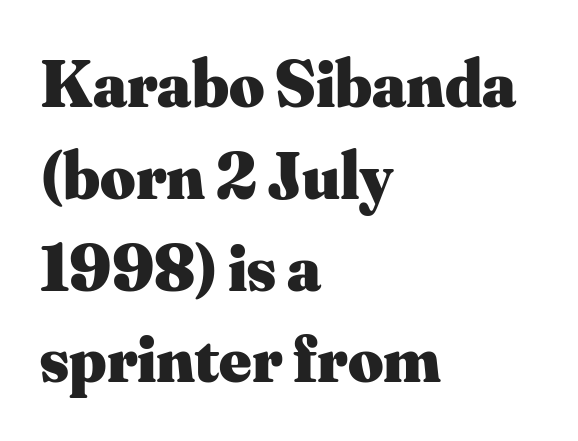
Q: Is the text bold? A: Yes.
Q: Is the text italic (slanted)? A: No, it is upright.
Q: Is the typeface a serif or a sans-serif typeface? A: Serif.
Q: Is the text underlined? A: No.
Q: How is the paragraph aligned? A: Left-aligned.
Q: Is the spacing between letters normal or unusually wide? A: Normal.
Q: Is the spacing between lines tight, normal or loose? A: Normal.
Q: Width (condensed, normal, or wide)? A: Normal.
Q: Stroke contrast? A: Medium.
Q: x-height? A: Small.
Q: Monospaced? A: No.
